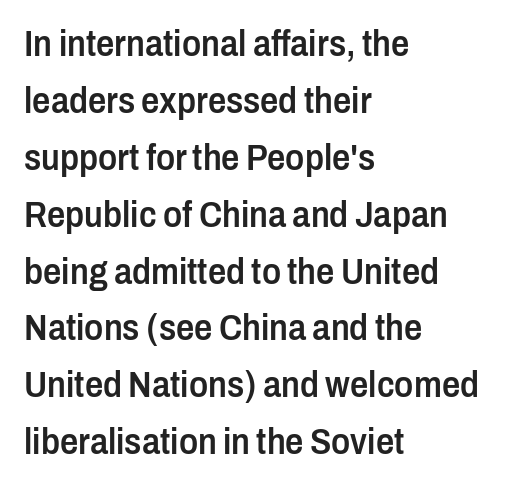
{"serif": "no", "italic": "no", "bold": "semi", "weight": "semibold", "width": "condensed", "stroke_contrast": "low", "x_height": "medium", "monospaced": "no", "underline": "no", "align": "left", "line_spacing": "normal", "line_spacing_ratio": 1.58, "letter_spacing": "normal", "letter_spacing_em": 0.0, "glyph_px": 36}
